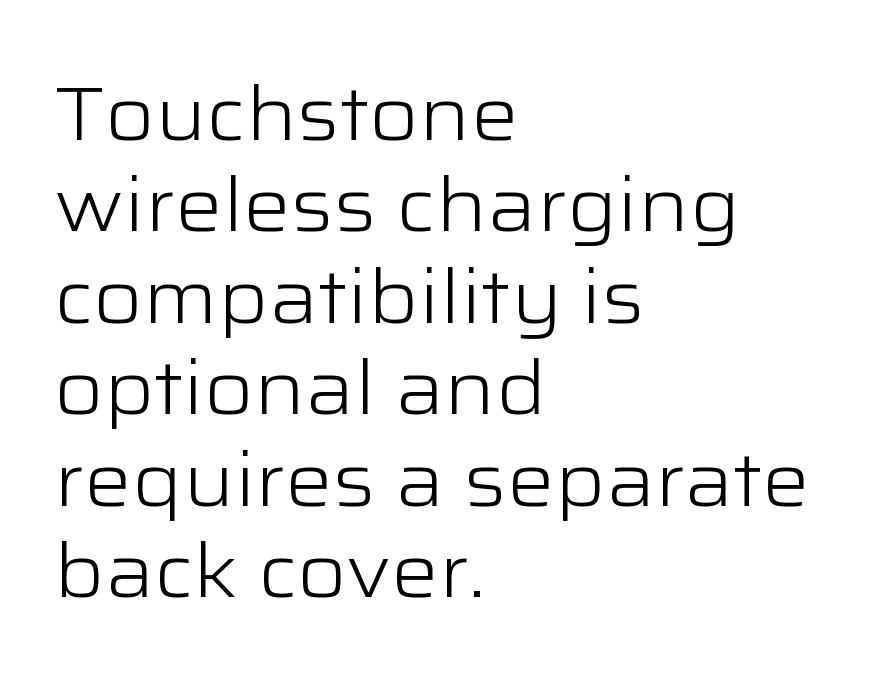
Q: Is the text bold? A: No.
Q: Is the text italic (slanted)? A: No, it is upright.
Q: Is the typeface a serif or a sans-serif typeface? A: Sans-serif.
Q: Is the text underlined? A: No.
Q: How is the paragraph aligned? A: Left-aligned.
Q: Is the spacing between letters normal or unusually wide? A: Normal.
Q: Width (condensed, normal, or wide)? A: Wide.
Q: Stroke contrast? A: Low.
Q: x-height? A: Medium.
Q: Monospaced? A: No.
